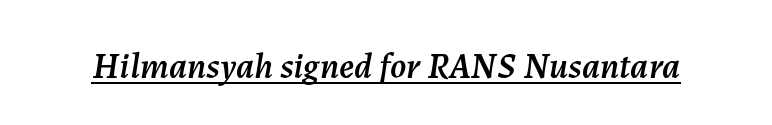
The image shows 36 px text type, italic (leaning right); set normal letter spacing, underlined; medium stroke contrast and a medium x-height.
